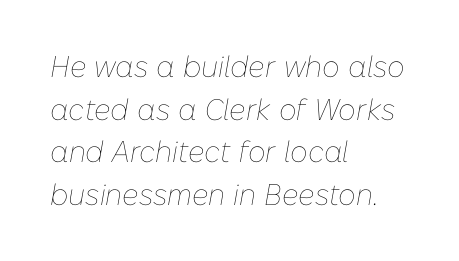
Each line starts at the same left margin while the right side varies. Tall strokes in this sample are angled rather than plumb. Caption: face not bold, strokes unweighted. The rendering uses a moderate line-height, typical for paragraphs. Students, note that the glyphs here touch the page at normal intervals.
